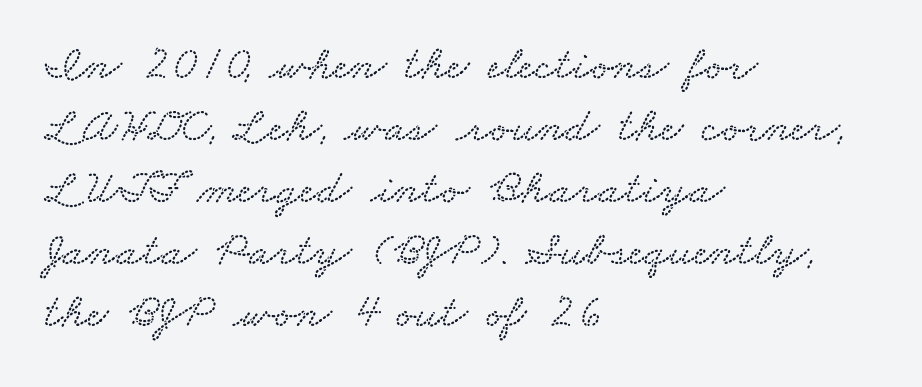
{"width": "wide", "stroke_contrast": "low", "x_height": "small", "monospaced": "no", "underline": "no", "align": "left", "line_spacing": "normal", "line_spacing_ratio": 1.29, "letter_spacing": "normal", "letter_spacing_em": 0.0, "glyph_px": 48}
